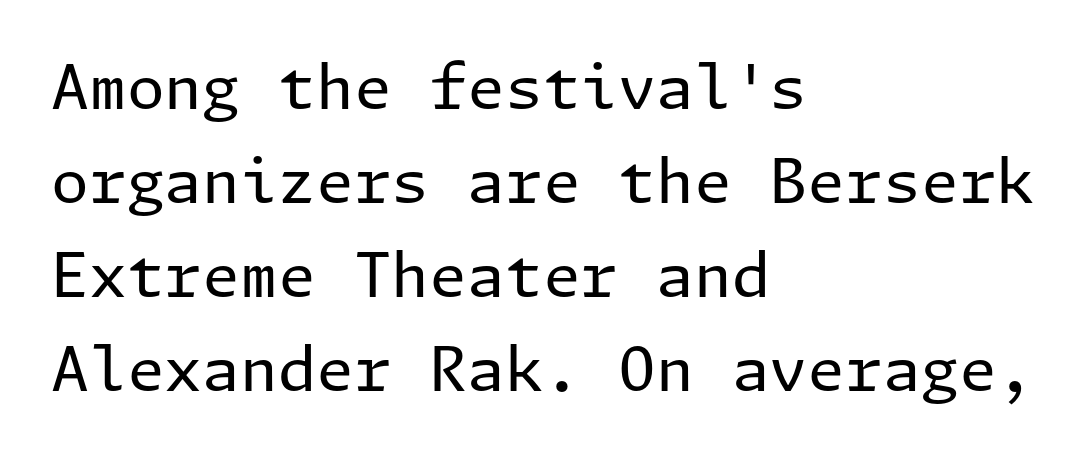
The image shows 61 px regular-weight sans-serif type, upright; set left-aligned, normal line spacing (1.54x), normal letter spacing, not underlined; low stroke contrast and a medium x-height.
